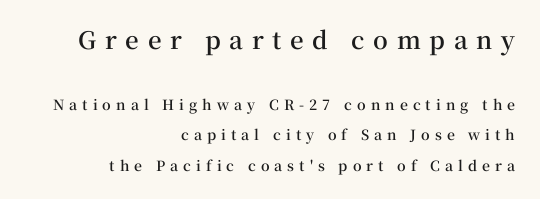
The image shows 24 px text type, upright; set right-aligned, loose line spacing (2.16x), unusually wide letter spacing (+0.36 em), not underlined; the first (top) block is 1.71x larger.
